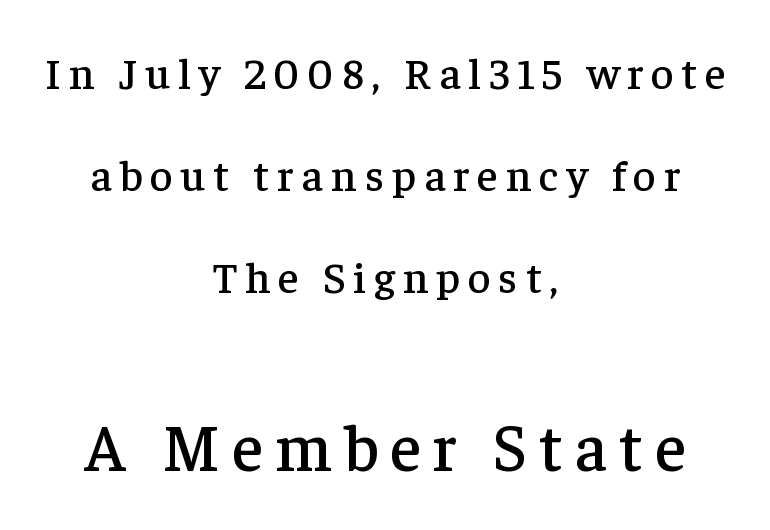
The image shows 66 px serif type, upright; set centered, loose line spacing (2.32x), not underlined; the second (bottom) block is 1.5x larger; low stroke contrast and a medium x-height.
